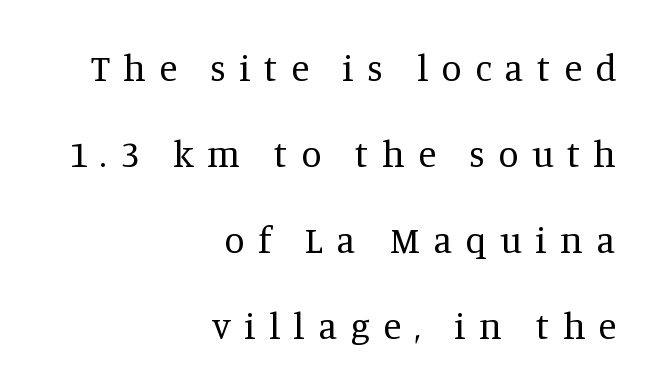
The image shows 37 px regular-weight serif type, upright; set right-aligned, loose line spacing (2.32x), unusually wide letter spacing (+0.36 em), not underlined; medium stroke contrast and a large x-height.
